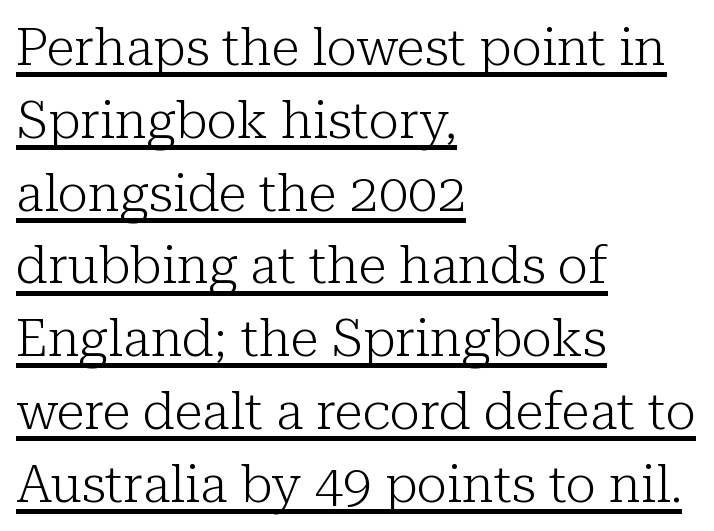
The cut favours lightness, reaching ordinary text weight at its darkest. Normally led — the rows are evenly, conventionally spaced. Little horizontal feet cap the strokes, marking this as serif type. Has an underline been added? It has.
